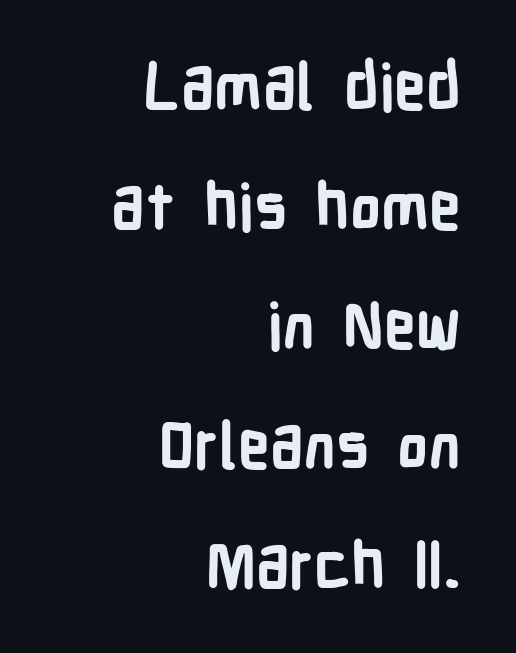
Q: Is the text bold? A: Yes.
Q: Is the text italic (slanted)? A: No, it is upright.
Q: Is the typeface a serif or a sans-serif typeface? A: Sans-serif.
Q: Is the text underlined? A: No.
Q: How is the paragraph aligned? A: Right-aligned.
Q: Is the spacing between letters normal or unusually wide? A: Normal.
Q: Is the spacing between lines tight, normal or loose? A: Loose.
Q: Width (condensed, normal, or wide)? A: Condensed.
Q: Stroke contrast? A: Low.
Q: x-height? A: Medium.
Q: Monospaced? A: No.
